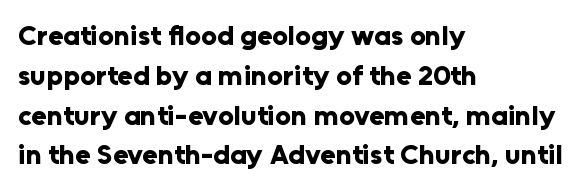
{"serif": "no", "italic": "no", "bold": "yes", "weight": "bold", "width": "normal", "stroke_contrast": "low", "x_height": "medium", "monospaced": "no", "underline": "no", "align": "left", "line_spacing": "normal", "line_spacing_ratio": 1.42, "letter_spacing": "normal", "letter_spacing_em": 0.0, "glyph_px": 28}
